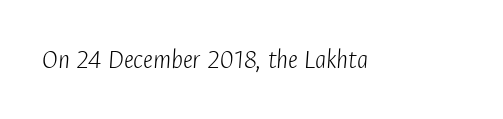
Q: Is the text bold? A: No.
Q: Is the text italic (slanted)? A: Yes, it leans right by about 4 degrees.
Q: Is the text underlined? A: No.
Q: Is the spacing between letters normal or unusually wide? A: Normal.
Q: Width (condensed, normal, or wide)? A: Condensed.
Q: Stroke contrast? A: Low.
Q: x-height? A: Medium.
Q: Monospaced? A: No.
